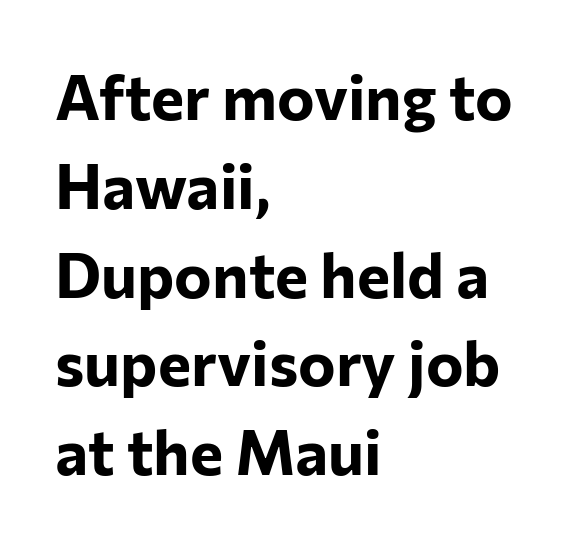
Q: Is the text bold? A: Yes.
Q: Is the text italic (slanted)? A: No, it is upright.
Q: Is the typeface a serif or a sans-serif typeface? A: Sans-serif.
Q: Is the text underlined? A: No.
Q: How is the paragraph aligned? A: Left-aligned.
Q: Is the spacing between letters normal or unusually wide? A: Normal.
Q: Is the spacing between lines tight, normal or loose? A: Normal.
Q: Width (condensed, normal, or wide)? A: Normal.
Q: Stroke contrast? A: Low.
Q: x-height? A: Medium.
Q: Monospaced? A: No.
